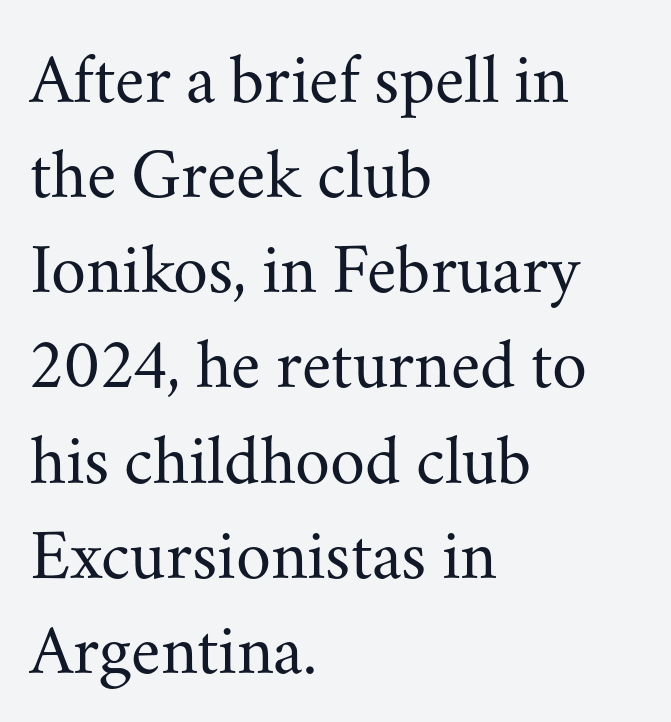
{"serif": "yes", "italic": "no", "bold": "no", "weight": "regular", "width": "normal", "stroke_contrast": "medium", "x_height": "small", "monospaced": "no", "underline": "no", "align": "left", "line_spacing": "normal", "line_spacing_ratio": 1.34, "letter_spacing": "normal", "letter_spacing_em": 0.0, "glyph_px": 71}
